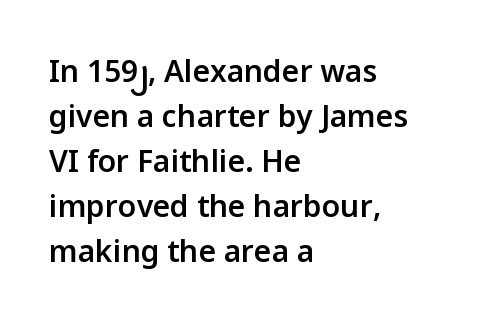
Q: Is the text bold? A: Semi-bold.
Q: Is the text italic (slanted)? A: No, it is upright.
Q: Is the typeface a serif or a sans-serif typeface? A: Sans-serif.
Q: Is the text underlined? A: No.
Q: How is the paragraph aligned? A: Left-aligned.
Q: Is the spacing between letters normal or unusually wide? A: Normal.
Q: Is the spacing between lines tight, normal or loose? A: Normal.
Q: Width (condensed, normal, or wide)? A: Normal.
Q: Stroke contrast? A: Low.
Q: x-height? A: Medium.
Q: Monospaced? A: No.
